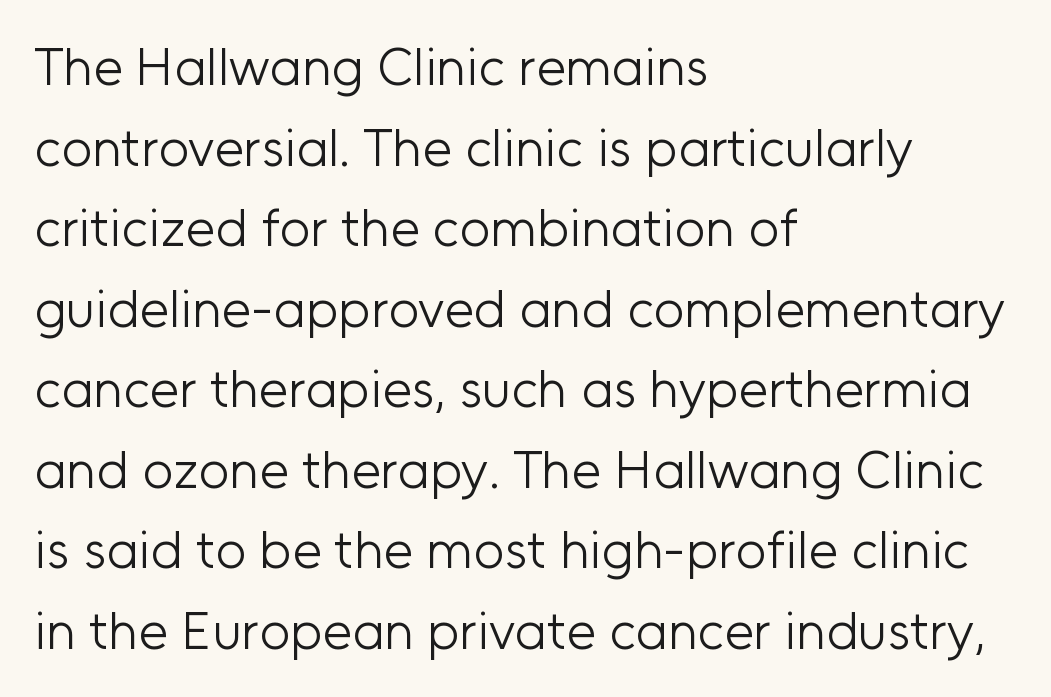
The image shows 53 px light sans-serif type, upright; set left-aligned, normal line spacing (1.52x), normal letter spacing, not underlined; low stroke contrast and a medium x-height.
